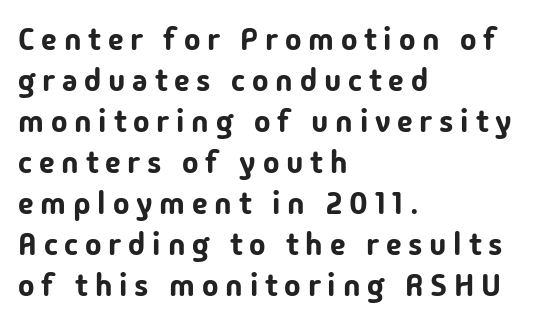
The image shows 31 px sans-serif type, upright; set left-aligned, normal line spacing (1.32x), unusually wide letter spacing (+0.22 em), not underlined; low stroke contrast and a medium x-height.
